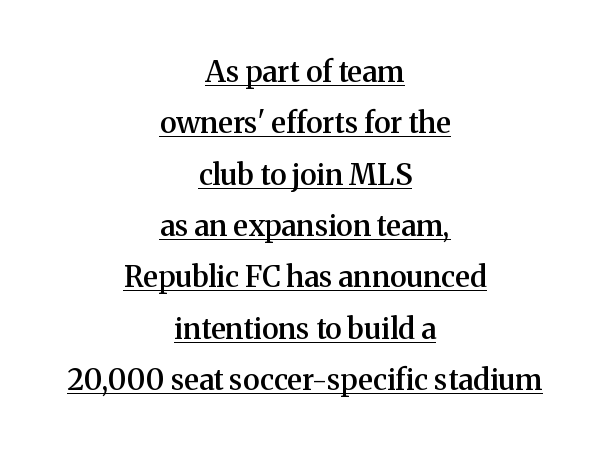
{"serif": "yes", "italic": "no", "bold": "semi", "weight": "semibold", "width": "normal", "stroke_contrast": "medium", "x_height": "medium", "monospaced": "no", "underline": "yes", "align": "center", "line_spacing_ratio": 1.77, "letter_spacing": "normal", "letter_spacing_em": 0.0, "glyph_px": 29}
